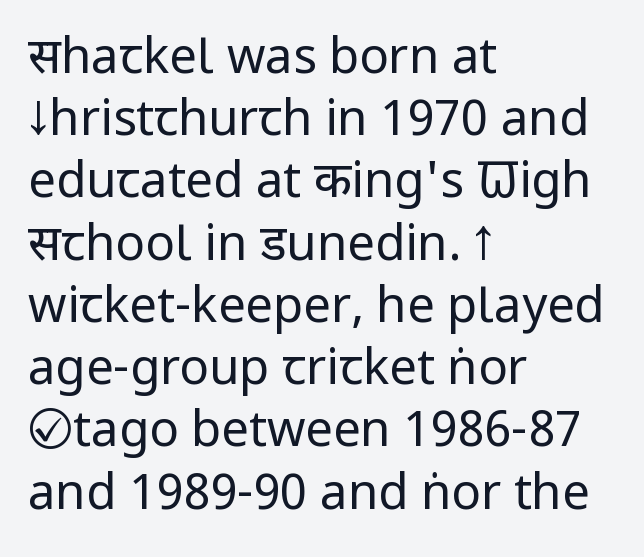
The image shows 49 px regular-weight, condensed sans-serif type, upright; set left-aligned, normal line spacing (1.27x), normal letter spacing, not underlined; low stroke contrast and a large x-height.
